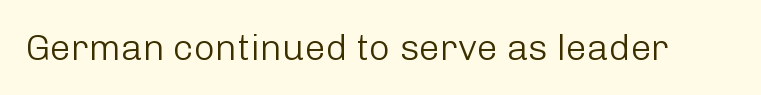
{"serif": "no", "italic": "no", "bold": "no", "weight": "light", "width": "normal", "stroke_contrast": "low", "x_height": "medium", "monospaced": "no", "underline": "no", "letter_spacing": "normal", "letter_spacing_em": 0.0, "glyph_px": 37}
